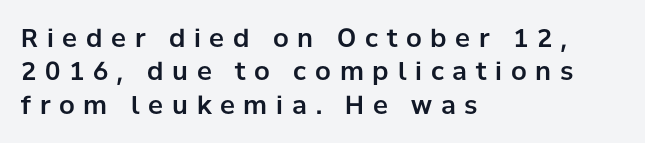
Q: Is the text italic (slanted)? A: No, it is upright.
Q: Is the text underlined? A: No.
Q: How is the paragraph aligned? A: Left-aligned.
Q: Is the spacing between letters normal or unusually wide? A: Unusually wide.
Q: Is the spacing between lines tight, normal or loose? A: Normal.
